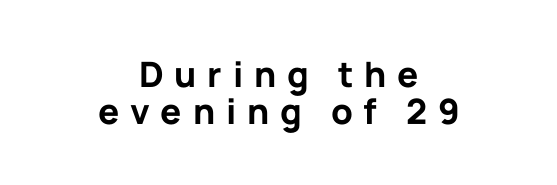
{"serif": "no", "italic": "no", "bold": "yes", "weight": "bold", "width": "normal", "stroke_contrast": "low", "x_height": "medium", "monospaced": "no", "underline": "no", "align": "center", "line_spacing": "tight", "line_spacing_ratio": 1.06, "letter_spacing": "wide", "letter_spacing_em": 0.31, "glyph_px": 35}
